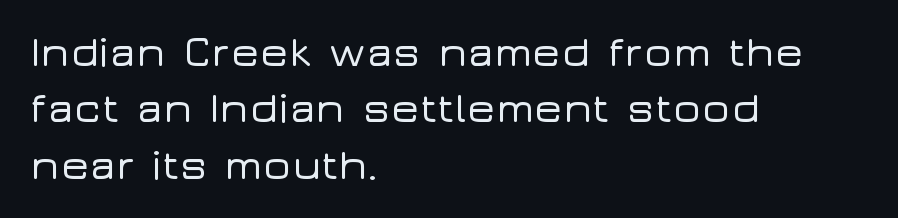
The image shows 43 px wide sans-serif type, upright; set left-aligned, normal line spacing (1.31x), normal letter spacing, not underlined; low stroke contrast and a medium x-height.
